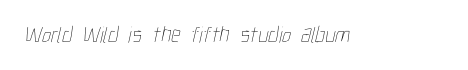
Q: Is the text bold? A: No.
Q: Is the text underlined? A: No.
Q: Is the spacing between letters normal or unusually wide? A: Normal.
